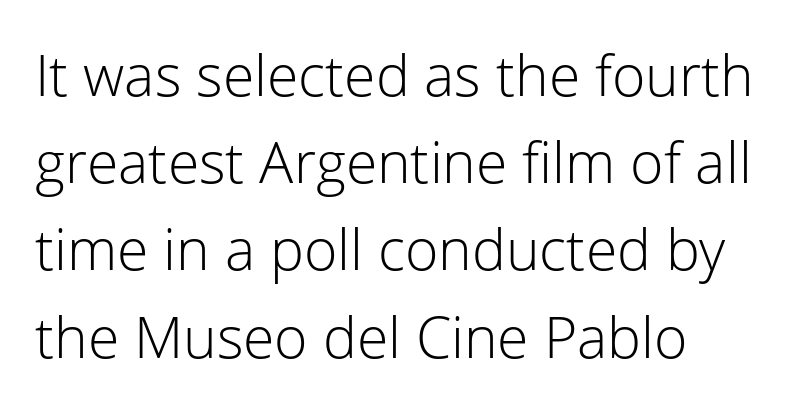
Q: Is the text bold? A: No.
Q: Is the text italic (slanted)? A: No, it is upright.
Q: Is the typeface a serif or a sans-serif typeface? A: Sans-serif.
Q: Is the text underlined? A: No.
Q: Is the spacing between letters normal or unusually wide? A: Normal.
Q: Is the spacing between lines tight, normal or loose? A: Normal.
Q: Width (condensed, normal, or wide)? A: Normal.
Q: Stroke contrast? A: Low.
Q: x-height? A: Medium.
Q: Monospaced? A: No.
